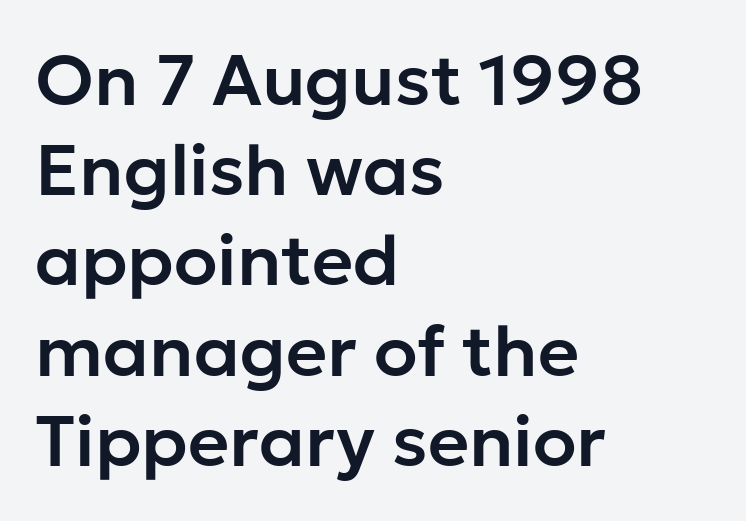
{"serif": "no", "italic": "no", "width": "normal", "stroke_contrast": "low", "x_height": "medium", "monospaced": "no", "underline": "no", "align": "left", "line_spacing": "normal", "line_spacing_ratio": 1.27, "letter_spacing": "normal", "letter_spacing_em": 0.0, "glyph_px": 71}
